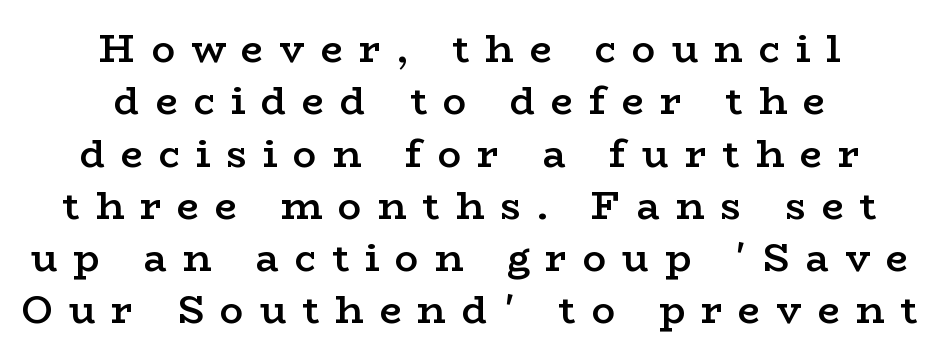
The image shows 39 px semibold, wide serif type, upright; set centered, normal line spacing (1.34x), unusually wide letter spacing (+0.41 em), not underlined; low stroke contrast and a medium x-height.
